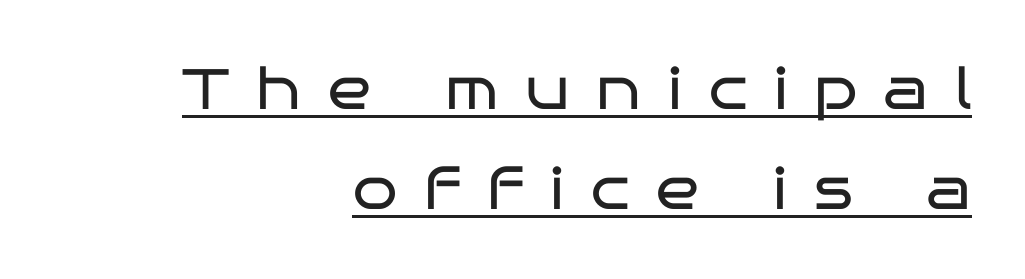
In terms of letterform style, serifs are entirely absent. Does the lettering tilt? It doesn't — this is upright. The cut favours lightness, reaching ordinary text weight at its darkest. The tracking jumps out immediately: characters are airy and widely separated.
